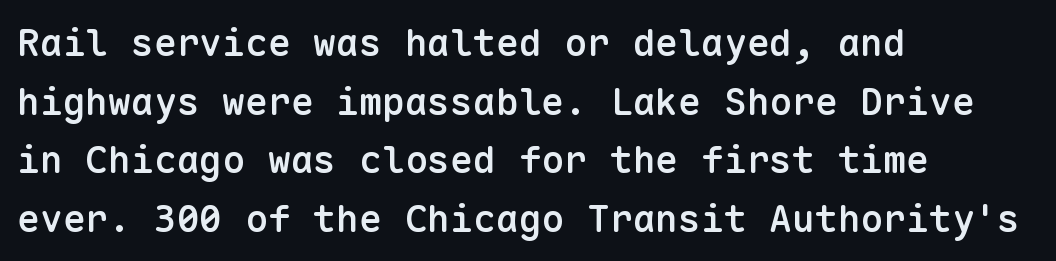
Reading down the column, the eye jumps a familiar distance to each next line. The rendering uses a semibold face; strokes are thickened but not to full bold. This rendering features lettering with no underline. Here the designer chose a console-style face with uniform glyph widths. Are there feet on the stems? There aren't — it's a sans. Line starts are locked; line ends wander.
